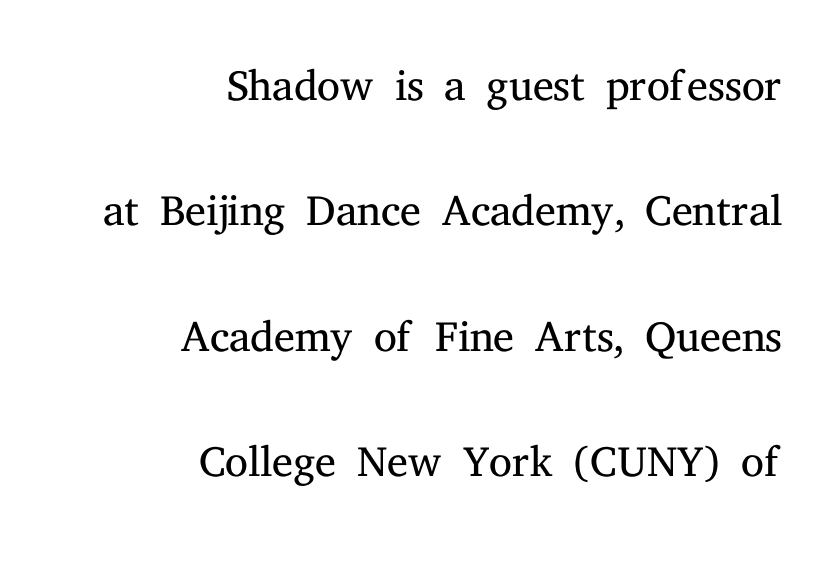
{"serif": "yes", "italic": "no", "bold": "no", "weight": "light", "width": "normal", "stroke_contrast": "medium", "x_height": "medium", "monospaced": "no", "underline": "no", "align": "right", "line_spacing": "loose", "line_spacing_ratio": 1.93, "letter_spacing": "normal", "letter_spacing_em": 0.0, "glyph_px": 65}
